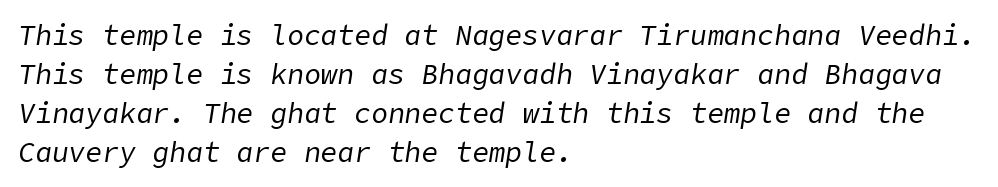
The image shows 28 px regular-weight type, italic (leaning right); set left-aligned, normal line spacing (1.39x), normal letter spacing, not underlined; low stroke contrast and a medium x-height.
